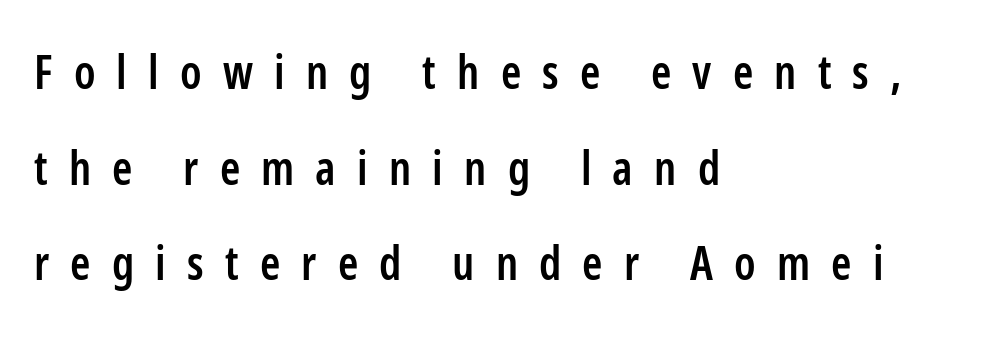
{"serif": "no", "italic": "no", "bold": "semi", "weight": "semibold", "width": "condensed", "stroke_contrast": "low", "x_height": "medium", "monospaced": "no", "underline": "no", "align": "left", "line_spacing": "loose", "line_spacing_ratio": 2.08, "letter_spacing": "wide", "letter_spacing_em": 0.46, "glyph_px": 46}
